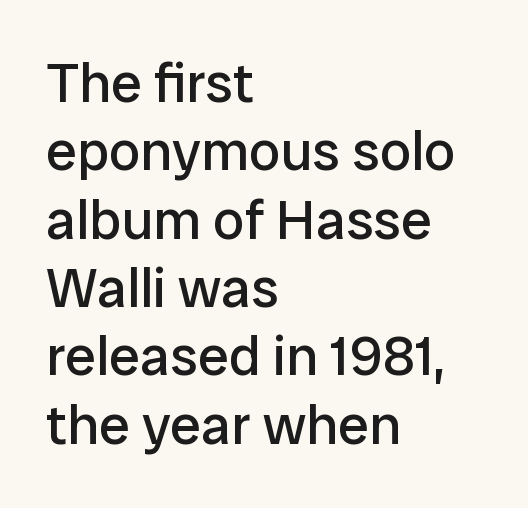
The image shows 56 px regular-weight sans-serif type, upright; set left-aligned, line spacing 1.22x, normal letter spacing, not underlined; low stroke contrast and a medium x-height.
